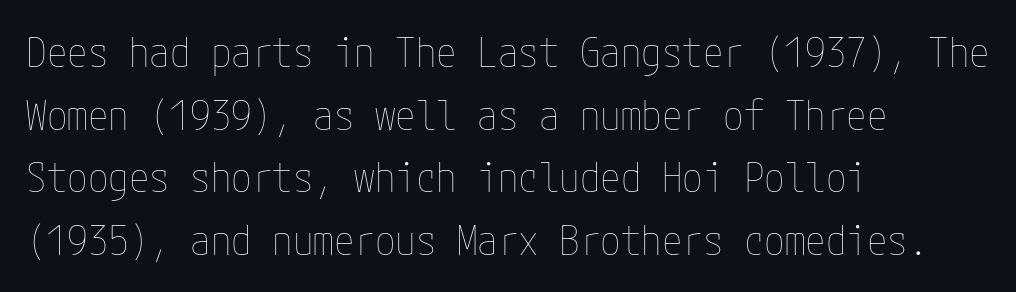
The image shows 41 px thin, condensed type, upright; set left-aligned, normal line spacing (1.53x), normal letter spacing, not underlined; low stroke contrast and a medium x-height.
